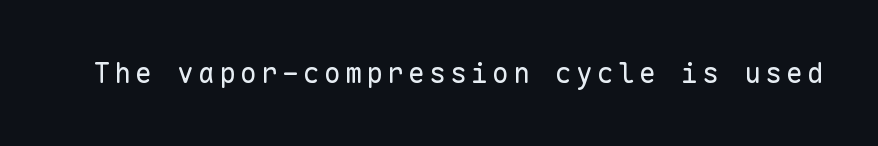
The image shows 28 px regular-weight sans-serif type, upright, monospaced; set not underlined; low stroke contrast and a medium x-height.
